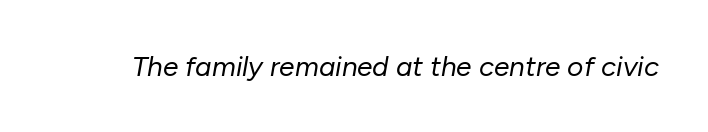
Q: Is the text bold? A: No.
Q: Is the text italic (slanted)? A: Yes, it leans right by about 10 degrees.
Q: Is the text underlined? A: No.
Q: Is the spacing between letters normal or unusually wide? A: Normal.
Q: Width (condensed, normal, or wide)? A: Normal.
Q: Stroke contrast? A: Low.
Q: x-height? A: Medium.
Q: Monospaced? A: No.
